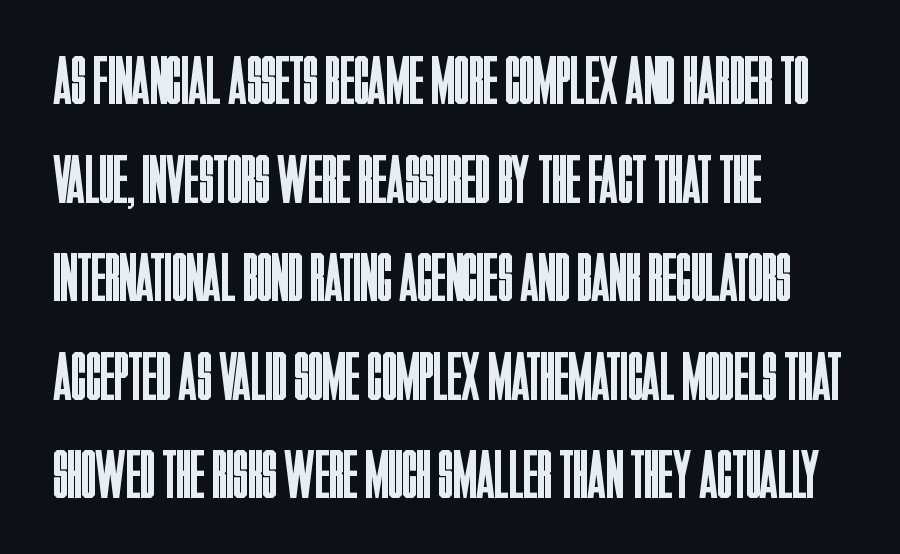
{"serif": "no", "italic": "no", "bold": "no", "weight": "regular", "width": "condensed", "stroke_contrast": "low", "x_height": "large", "monospaced": "no", "underline": "no", "align": "left", "line_spacing": "normal", "line_spacing_ratio": 1.45, "letter_spacing": "normal", "letter_spacing_em": 0.0, "glyph_px": 68}
